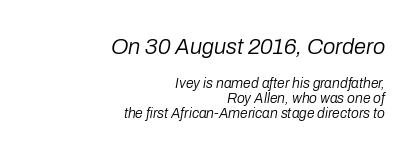
Interline gaps are noticeably narrow in this sample. Every character sits at an angle, as italics do. A light-to-regular cut is what we see here. Quick note: underline off. The paragraph shown leans on its right margin. Between these two stacked blocks, the higher one wins on size.
